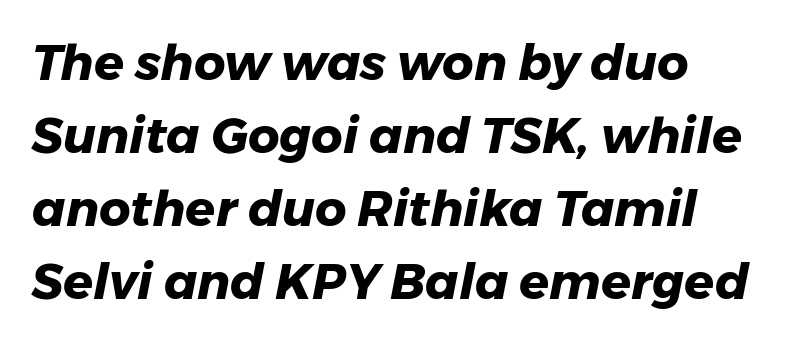
The image shows 49 px heavy type, italic (leaning right); set left-aligned, normal line spacing (1.49x), normal letter spacing, not underlined; low stroke contrast and a medium x-height.
